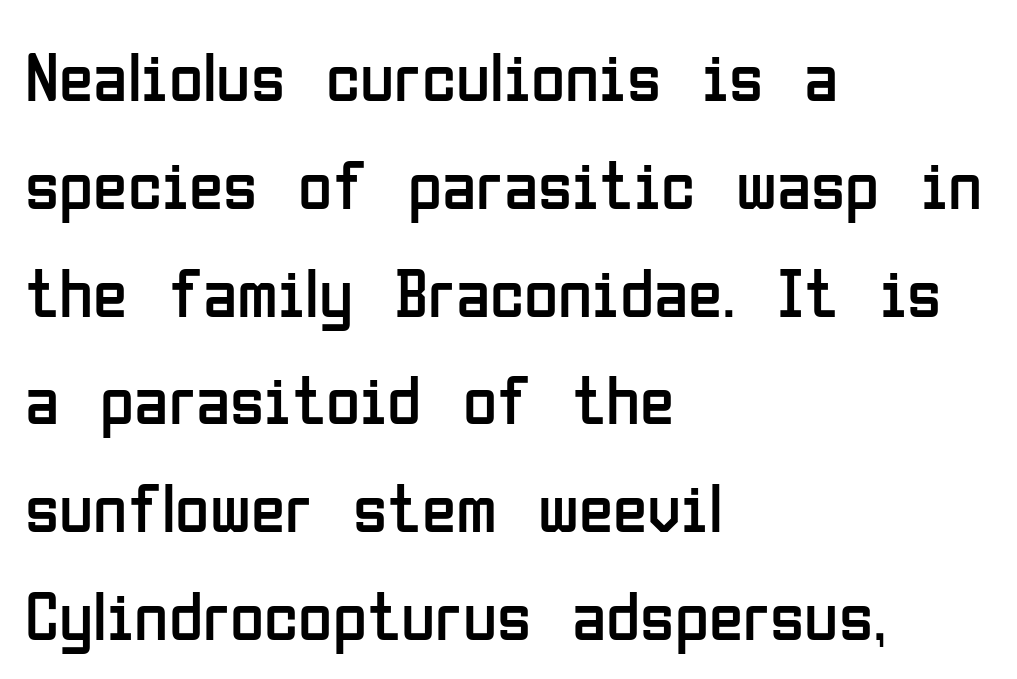
The image shows 70 px regular-weight, condensed sans-serif type, upright; set left-aligned, normal line spacing (1.54x), normal letter spacing, not underlined; low stroke contrast and a medium x-height.
